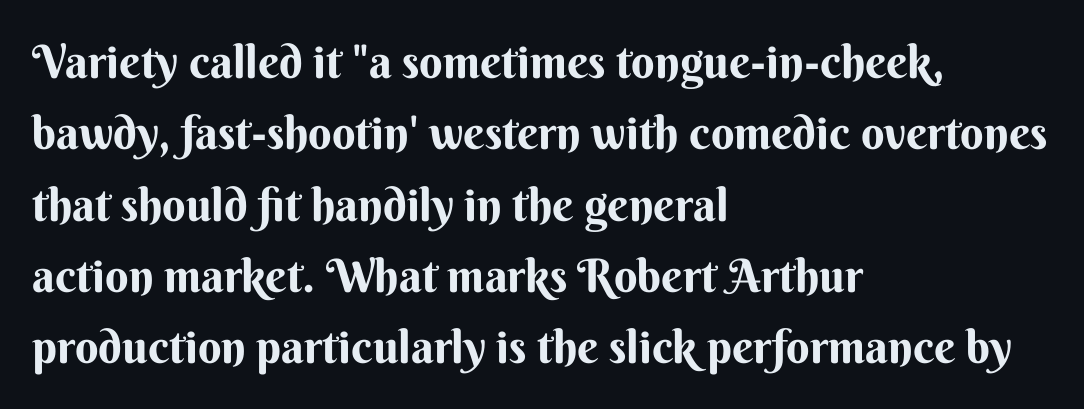
The image shows 46 px bold sans-serif type, upright; set left-aligned, normal line spacing (1.55x), normal letter spacing, not underlined; medium stroke contrast and a small x-height.
